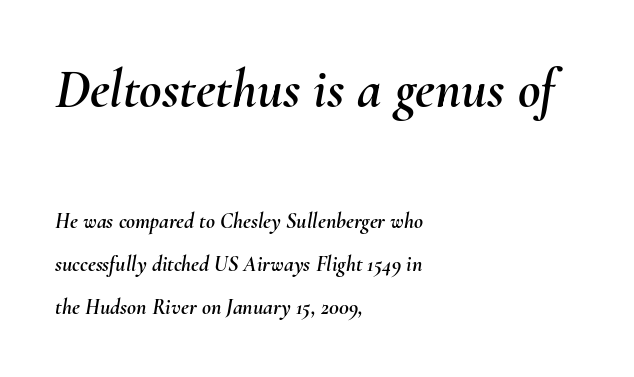
Q: Is the text italic (slanted)? A: Yes, it leans right by about 10 degrees.
Q: Is the text underlined? A: No.
Q: How is the paragraph aligned? A: Left-aligned.
Q: Is the spacing between letters normal or unusually wide? A: Normal.
Q: Is the spacing between lines tight, normal or loose? A: Loose.
Q: Which block of text is set in a larger size, the first (top) or the second (bottom)? A: The first (top) one.
Q: Width (condensed, normal, or wide)? A: Normal.
Q: Stroke contrast? A: Medium.
Q: x-height? A: Small.
Q: Monospaced? A: No.
